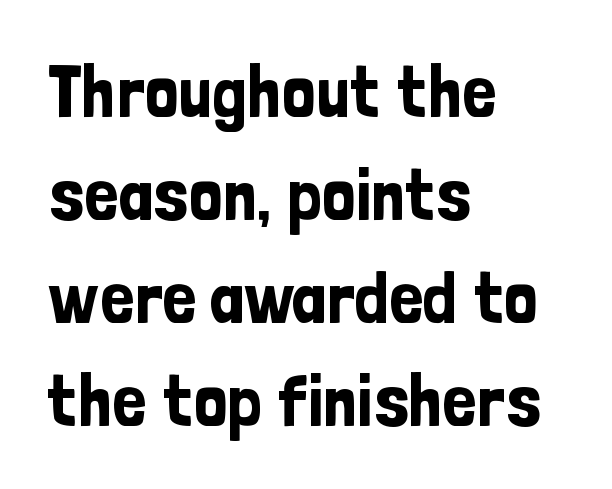
The face used here is proportionally spaced, like ordinary book or web type. It's the straight-up-and-down kind of type. The gap between lines stays unmarked. Does the type have serifs? No, each stem ends abruptly.
